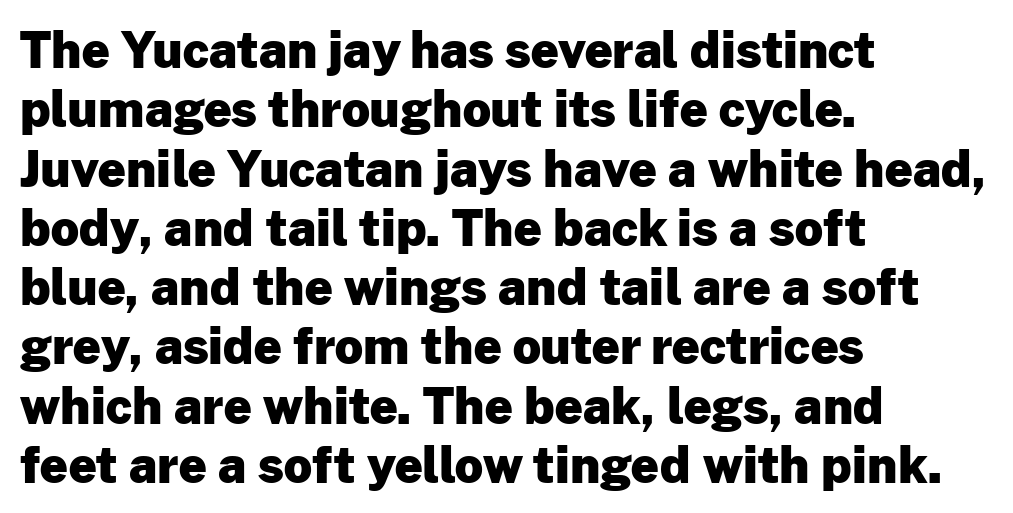
{"serif": "no", "italic": "no", "bold": "yes", "weight": "heavy", "width": "normal", "stroke_contrast": "low", "x_height": "medium", "monospaced": "no", "underline": "no", "align": "left", "line_spacing_ratio": 1.21, "letter_spacing": "normal", "letter_spacing_em": 0.0, "glyph_px": 49}
